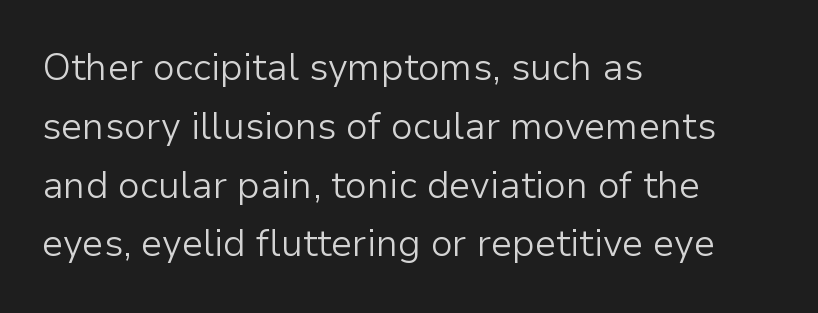
Q: Is the text bold? A: No.
Q: Is the text italic (slanted)? A: No, it is upright.
Q: Is the typeface a serif or a sans-serif typeface? A: Sans-serif.
Q: Is the text underlined? A: No.
Q: How is the paragraph aligned? A: Left-aligned.
Q: Is the spacing between letters normal or unusually wide? A: Normal.
Q: Is the spacing between lines tight, normal or loose? A: Normal.
Q: Width (condensed, normal, or wide)? A: Normal.
Q: Stroke contrast? A: Low.
Q: x-height? A: Medium.
Q: Monospaced? A: No.
